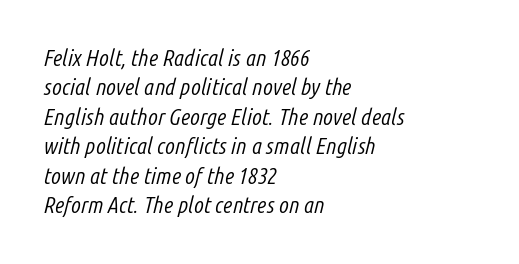
This sample keeps an unexceptional amount of space between lines. Heft: none added — not bold. Descenders are the only things crossing below the line. Which margin do the lines hug? The left one — the right edge is uneven.
